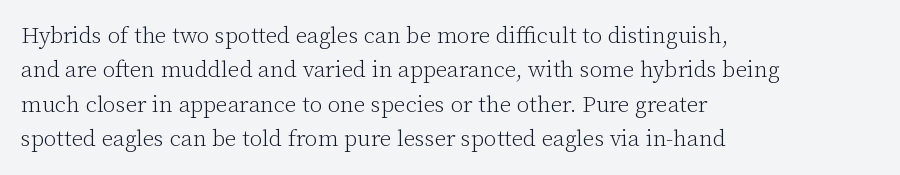
The image shows 23 px text type, upright; set left-aligned, normal line spacing (1.49x), normal letter spacing, not underlined.
